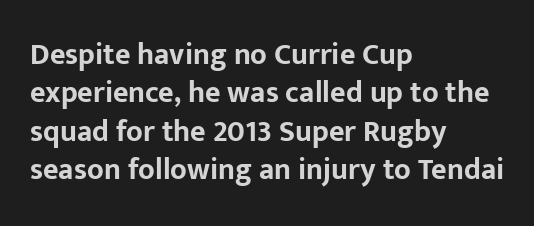
The image shows 30 px bold sans-serif type, upright; set left-aligned, normal line spacing (1.28x), normal letter spacing, not underlined; low stroke contrast and a medium x-height.
